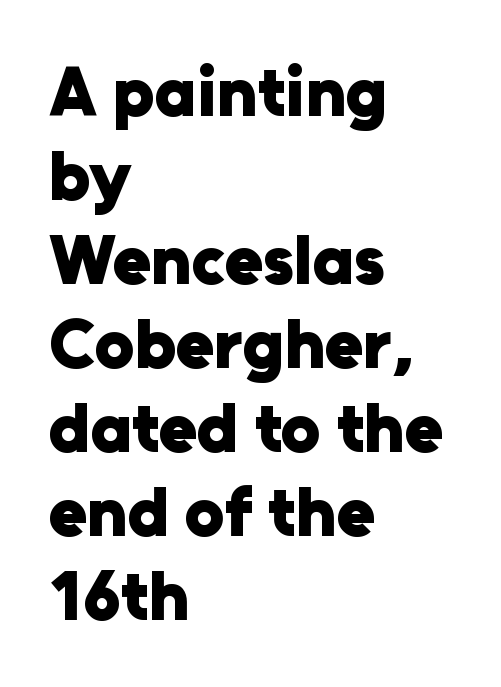
Is the type bold? Yes — the strokes are clearly thick and heavy. Teacher's note: observe the even left margin — that is flush-left alignment. Regarding serifs, this sample does without them. Designer's note — italics off, roman on. No extra tracking has been applied to these lines.
